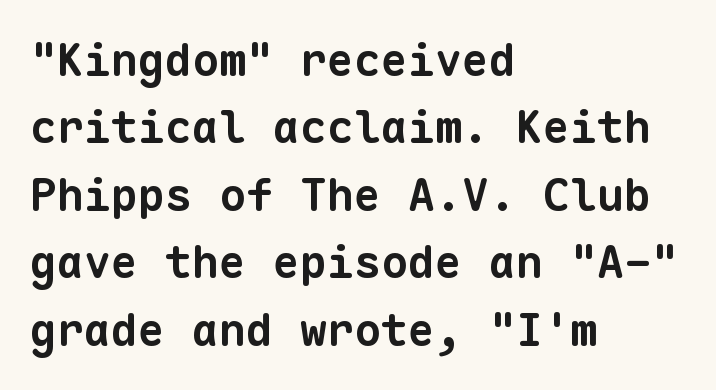
Q: Is the text bold? A: Yes.
Q: Is the typeface a serif or a sans-serif typeface? A: Sans-serif.
Q: Is the text underlined? A: No.
Q: How is the paragraph aligned? A: Left-aligned.
Q: Is the spacing between letters normal or unusually wide? A: Normal.
Q: Is the spacing between lines tight, normal or loose? A: Normal.
Q: Width (condensed, normal, or wide)? A: Normal.
Q: Stroke contrast? A: Low.
Q: x-height? A: Medium.
Q: Monospaced? A: Yes.
